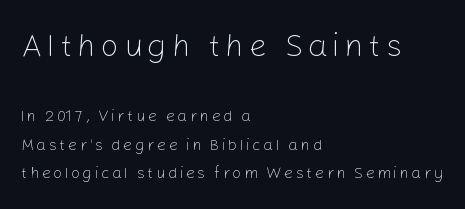
The image shows 32 px light sans-serif type, upright; set left-aligned, line spacing 1.77x, not underlined; the first (top) block is 2.0x larger; low stroke contrast and a medium x-height.
